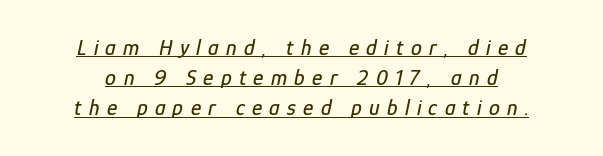
{"italic": "yes", "lean": "right", "slant_degrees": 12, "underline": "yes", "align": "center", "line_spacing": "normal", "line_spacing_ratio": 1.37, "letter_spacing": "wide", "letter_spacing_em": 0.33, "glyph_px": 22}
